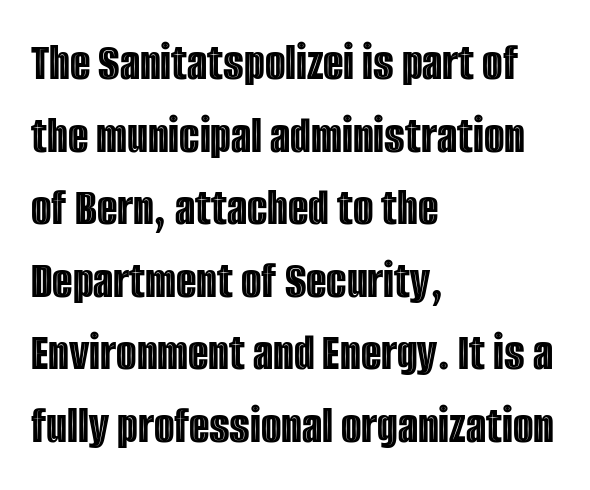
These lines are set flush left with a ragged right edge. Italic: no, the glyphs are upright roman. Do the characters align in a grid? No, the font is proportional. The tracking reads as untouched default to a designer's eye.
